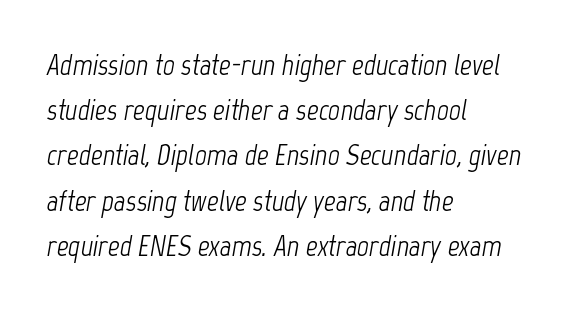
{"italic": "yes", "lean": "right", "slant_degrees": 12, "bold": "no", "weight": "light", "width": "condensed", "stroke_contrast": "low", "x_height": "medium", "monospaced": "no", "underline": "no", "align": "left", "line_spacing": "normal", "line_spacing_ratio": 1.56, "letter_spacing": "normal", "letter_spacing_em": 0.0, "glyph_px": 29}
